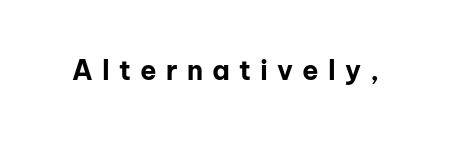
The image shows 27 px bold type, upright; set unusually wide letter spacing (+0.34 em), not underlined.
